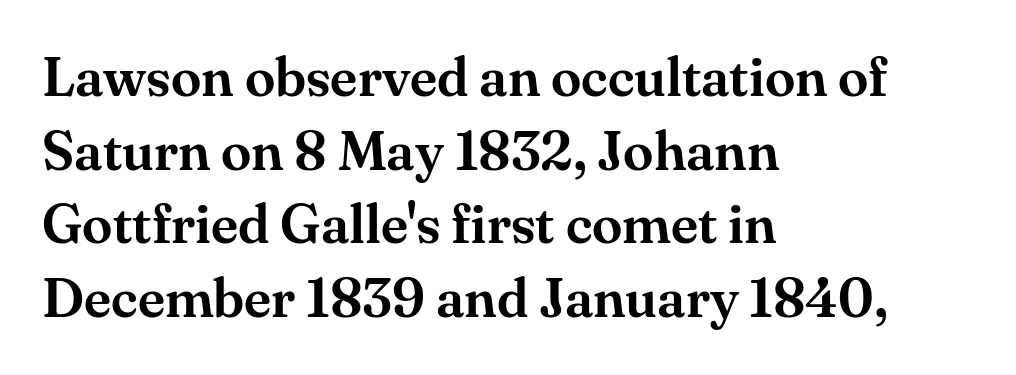
The image shows 55 px serif type, upright; set left-aligned, normal line spacing (1.34x), normal letter spacing, not underlined; medium stroke contrast and a small x-height.
